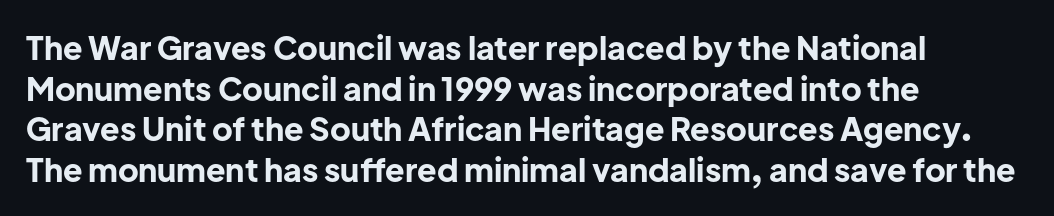
The glyphs have the mass of a bold cut. Rows of type keep a routine distance in the vertical direction. The typography opts for an upright posture over an oblique one. Varying glyph widths throughout — classic text-font behaviour. Visually the block forms a straight wall on the left and a jagged coastline on the right.
